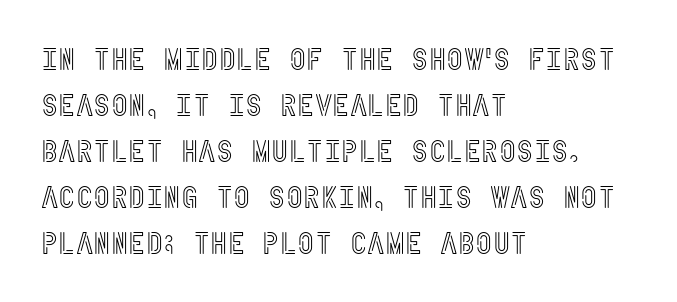
Alignment: flush left. Whoever set this chose a conventional vertical rhythm. The lettering holds an erect, upright posture throughout. Compared with typical body copy, the letter spacing here is the same. A clean baseline with only descenders dipping below it.
